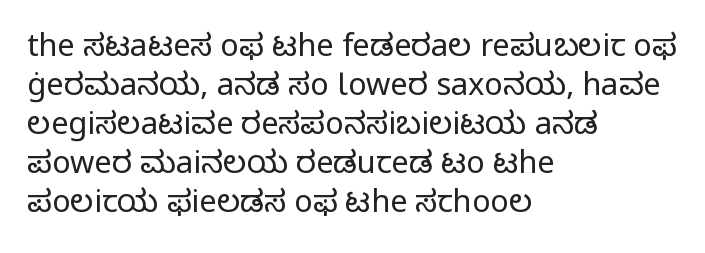
Q: Is the text bold? A: No.
Q: Is the text italic (slanted)? A: No, it is upright.
Q: Is the typeface a serif or a sans-serif typeface? A: Sans-serif.
Q: Is the text underlined? A: No.
Q: How is the paragraph aligned? A: Left-aligned.
Q: Is the spacing between letters normal or unusually wide? A: Normal.
Q: Is the spacing between lines tight, normal or loose? A: Normal.
Q: Width (condensed, normal, or wide)? A: Normal.
Q: Stroke contrast? A: Low.
Q: x-height? A: Medium.
Q: Monospaced? A: No.
